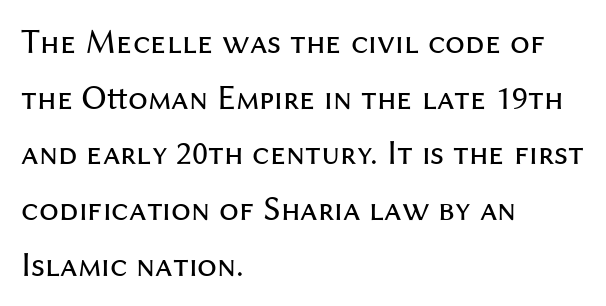
Beneath every word, the page is bare. Type style note: lacks serifs. This rendering leaves character spacing at its baseline value. The face used here is proportionally spaced, like ordinary book or web type.
